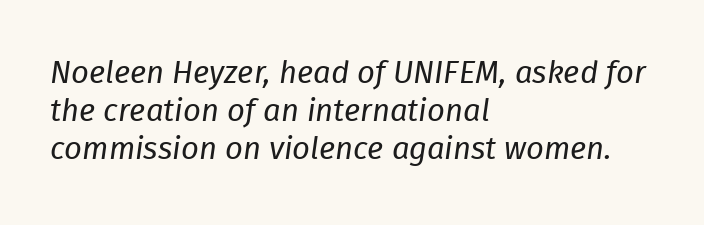
The image shows 31 px regular-weight type, italic (leaning right); set left-aligned, line spacing 1.22x, normal letter spacing, not underlined; low stroke contrast and a medium x-height.
